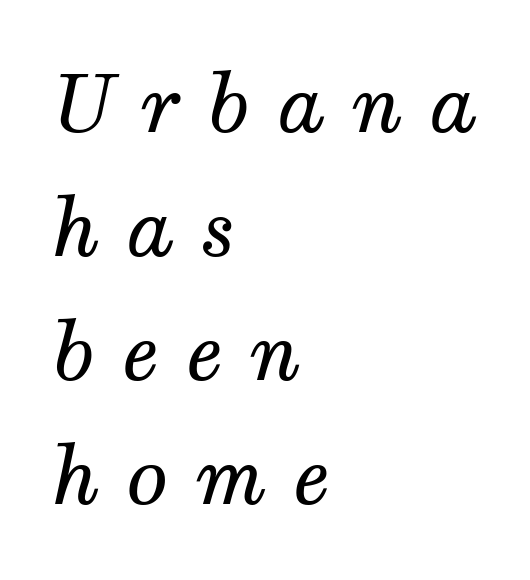
The image shows 78 px regular-weight serif type, italic (leaning right); set left-aligned, normal line spacing (1.59x), unusually wide letter spacing (+0.33 em), not underlined; medium stroke contrast and a medium x-height.
